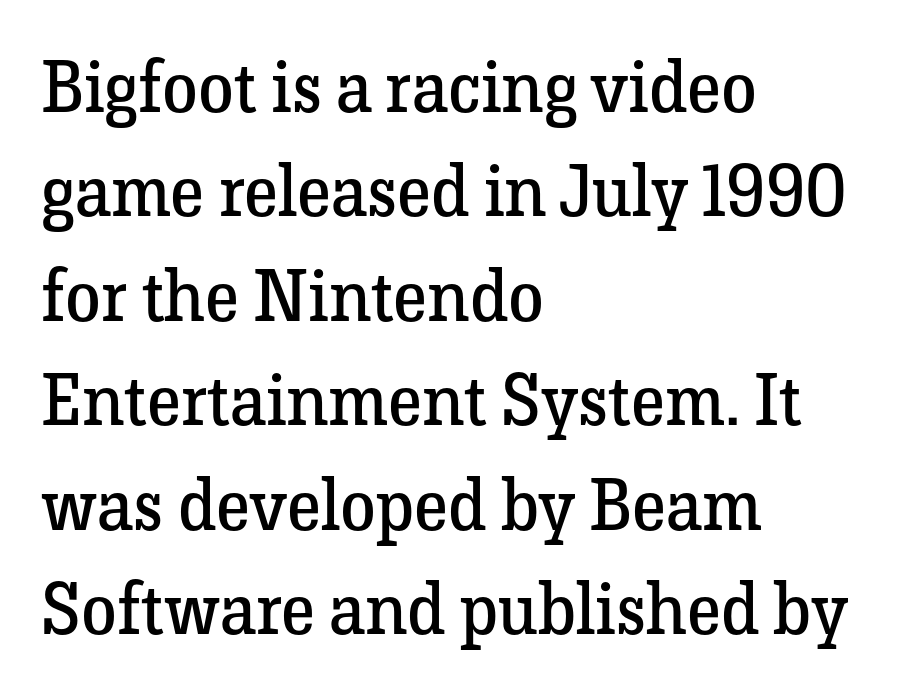
{"serif": "yes", "italic": "no", "bold": "no", "weight": "regular", "width": "normal", "stroke_contrast": "low", "x_height": "medium", "monospaced": "no", "underline": "no", "align": "left", "line_spacing": "normal", "line_spacing_ratio": 1.45, "letter_spacing": "normal", "letter_spacing_em": 0.0, "glyph_px": 72}
